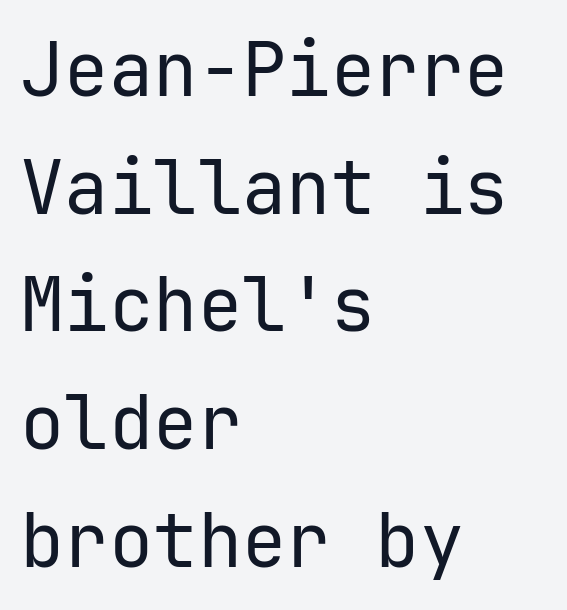
The image shows 74 px regular-weight sans-serif type, upright, monospaced; set left-aligned, normal line spacing (1.59x), normal letter spacing, not underlined; low stroke contrast and a medium x-height.
